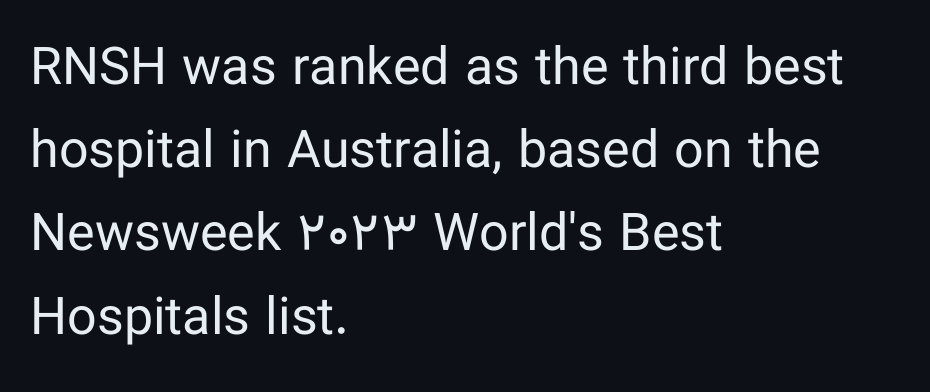
A classic flush-left, rag-right setting is used for this passage. Beneath every word, the page is bare. These lines were composed using upright roman letters. The face used here is proportionally spaced, like ordinary book or web type.
